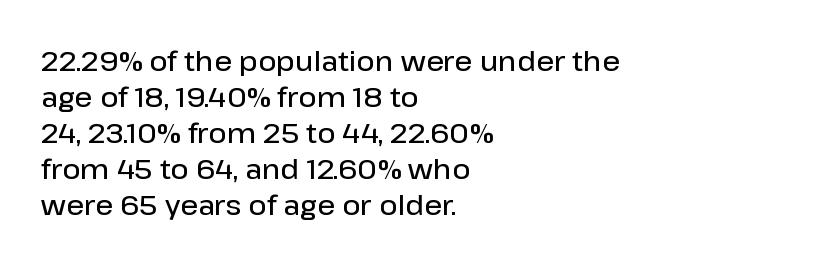
One-word summary of the alignment: left. The sample has been set in demibold, a notch under bold. Italic? Not at all — the glyphs are vertical. A normal amount of white space separates one row of letters from the next.
